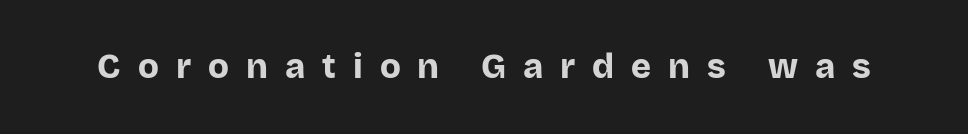
Q: Is the text bold? A: Yes.
Q: Is the text italic (slanted)? A: No, it is upright.
Q: Is the typeface a serif or a sans-serif typeface? A: Sans-serif.
Q: Is the text underlined? A: No.
Q: Is the spacing between letters normal or unusually wide? A: Unusually wide.
Q: Width (condensed, normal, or wide)? A: Normal.
Q: Stroke contrast? A: Low.
Q: x-height? A: Large.
Q: Monospaced? A: No.
